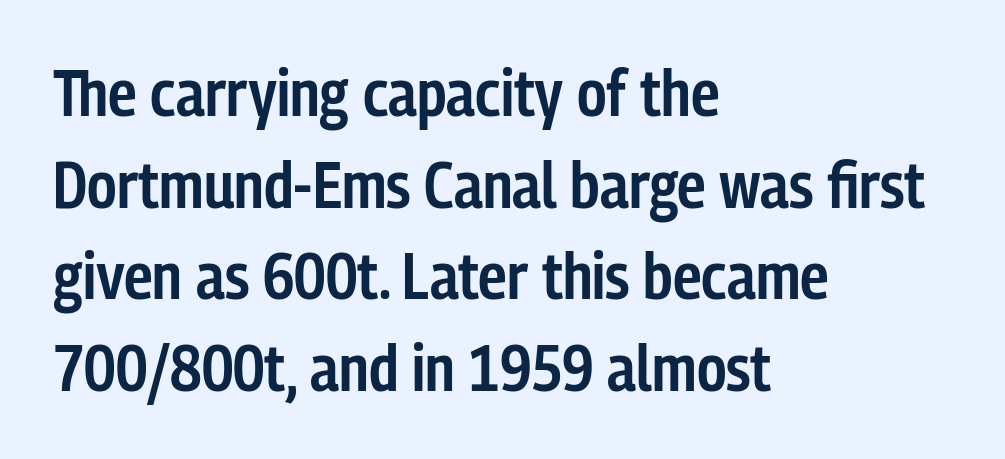
Q: Is the text bold? A: Semi-bold.
Q: Is the text italic (slanted)? A: No, it is upright.
Q: Is the typeface a serif or a sans-serif typeface? A: Sans-serif.
Q: Is the text underlined? A: No.
Q: How is the paragraph aligned? A: Left-aligned.
Q: Is the spacing between letters normal or unusually wide? A: Normal.
Q: Is the spacing between lines tight, normal or loose? A: Normal.
Q: Width (condensed, normal, or wide)? A: Condensed.
Q: Stroke contrast? A: Low.
Q: x-height? A: Medium.
Q: Monospaced? A: No.
